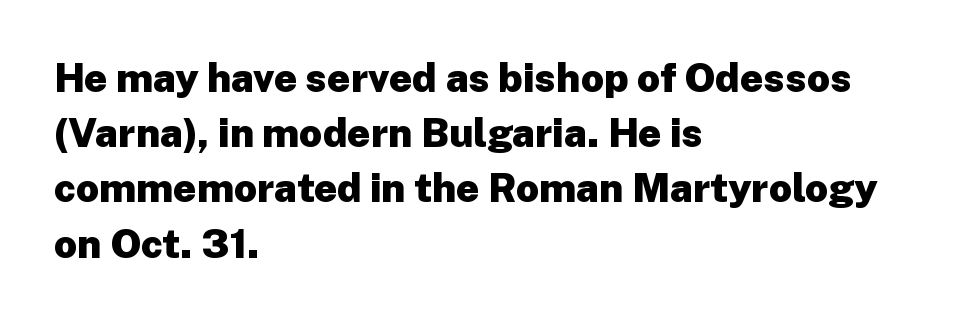
The face used here is a sans, in the tradition of grotesques and geometrics. Does extra space separate the letters? No, they use regular spacing. If you drew a line through each stem, it would be perfectly vertical. The passage shown is typed in a proportional face where columns would drift. The space beneath each line is pristine and unruled. Rows of type keep a routine distance in the vertical direction.
